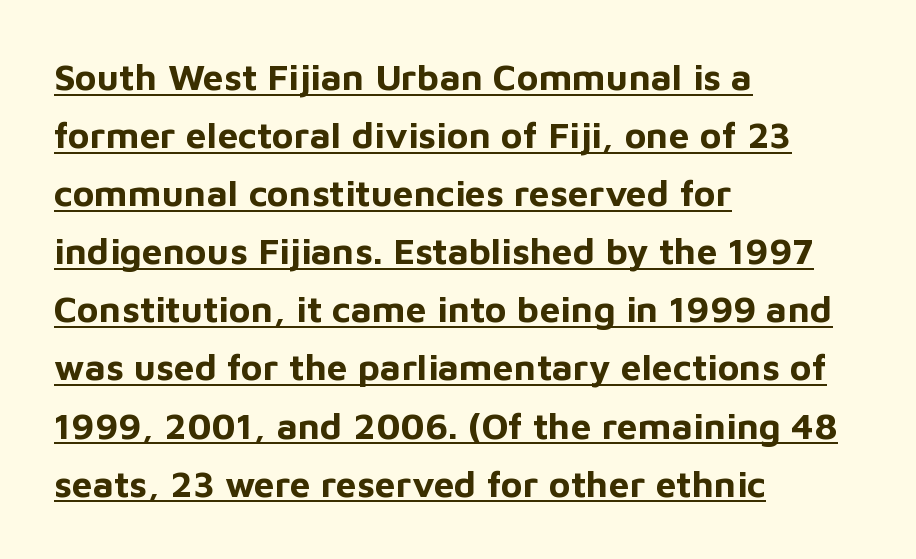
{"serif": "no", "italic": "no", "bold": "yes", "weight": "bold", "width": "normal", "stroke_contrast": "low", "x_height": "medium", "monospaced": "no", "underline": "yes", "align": "left", "line_spacing": "normal", "line_spacing_ratio": 1.57, "letter_spacing": "normal", "letter_spacing_em": 0.0, "glyph_px": 37}
